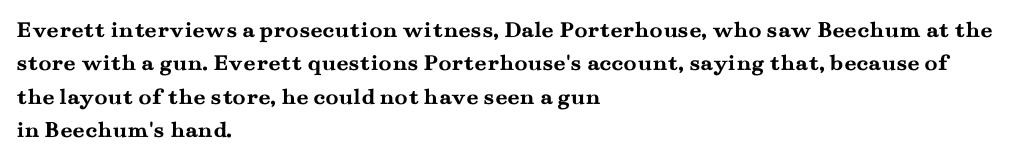
The image shows 24 px bold type, upright; set left-aligned, normal line spacing (1.39x), normal letter spacing, not underlined.
